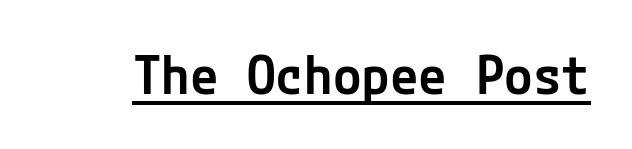
{"serif": "no", "italic": "no", "bold": "semi", "weight": "semibold", "width": "normal", "stroke_contrast": "low", "x_height": "medium", "underline": "yes", "letter_spacing": "normal", "letter_spacing_em": 0.0, "glyph_px": 52}
